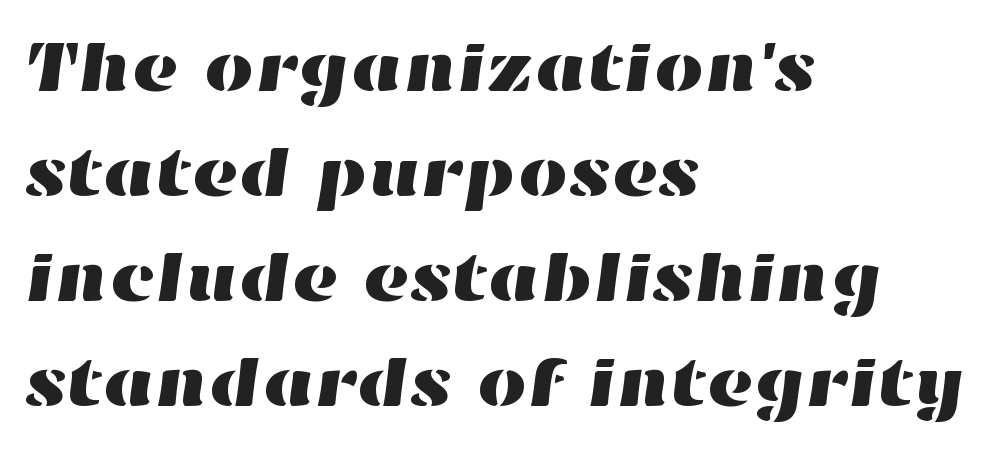
{"width": "wide", "stroke_contrast": "high", "x_height": "medium", "monospaced": "no", "underline": "no", "align": "left", "line_spacing": "normal", "line_spacing_ratio": 1.48, "letter_spacing": "normal", "letter_spacing_em": 0.0, "glyph_px": 71}
